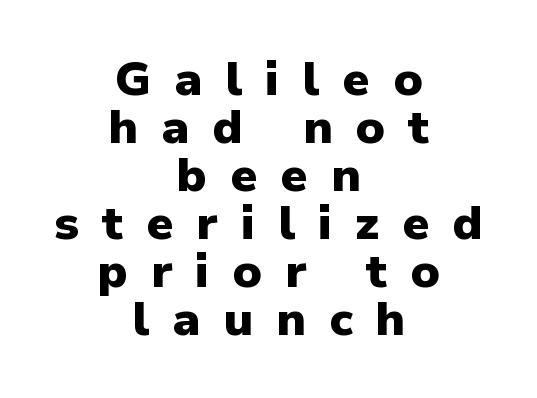
Spacing verdict: proportional, widths tailored to each character. Nope, not italic — everything's standing straight. The tracking jumps out immediately: characters are airy and widely separated. No word sits above an underline. The leading is snug, giving the passage a crowded texture. A dark, heavy texture on the line: the type is bold.
